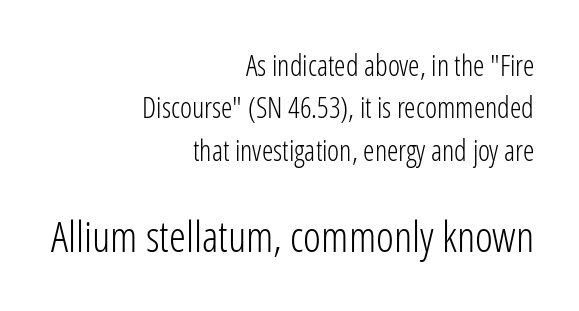
{"serif": "no", "italic": "no", "bold": "no", "weight": "light", "width": "condensed", "stroke_contrast": "low", "x_height": "medium", "monospaced": "no", "underline": "no", "align": "right", "line_spacing": "normal", "line_spacing_ratio": 1.46, "letter_spacing": "normal", "letter_spacing_em": 0.0, "larger_block": "second", "size_ratio": 1.48, "glyph_px": 43}
